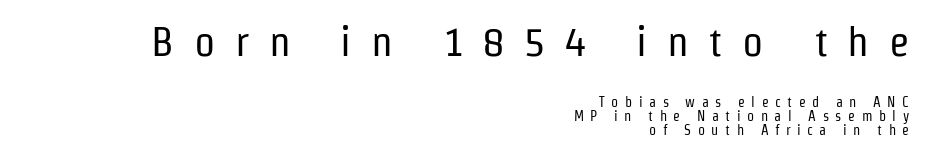
{"serif": "no", "italic": "no", "bold": "no", "weight": "regular", "width": "condensed", "stroke_contrast": "low", "x_height": "medium", "monospaced": "no", "underline": "no", "align": "right", "line_spacing": "tight", "line_spacing_ratio": 1.0, "letter_spacing": "wide", "letter_spacing_em": 0.47, "larger_block": "first", "size_ratio": 3.0, "glyph_px": 42}
